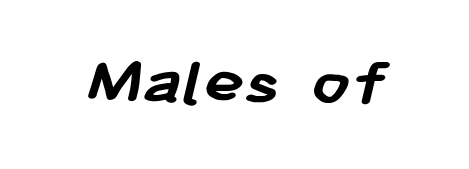
Each letter's strokes conclude bluntly, with no projecting serifs. Nothing unusual about the tracking: characters are spaced as the font intends. Character widths vary here, with narrow letters taking less room than wide ones. Words float on clear page, feet unadorned. Weight: bold.
